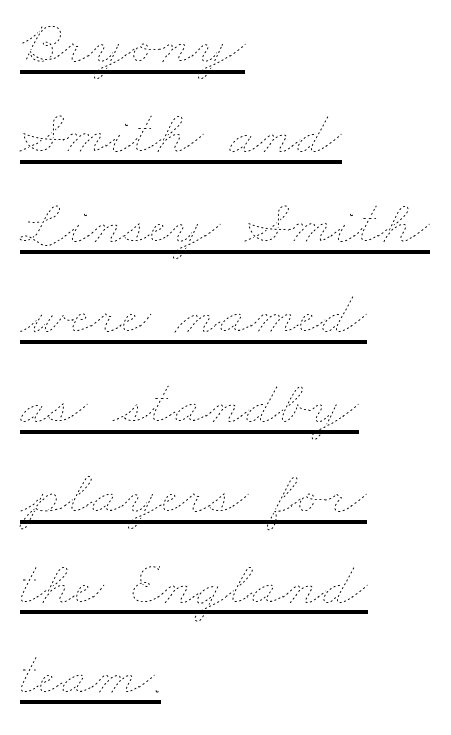
{"bold": "no", "weight": "thin", "width": "wide", "stroke_contrast": "low", "x_height": "small", "monospaced": "no", "underline": "yes", "align": "left", "line_spacing": "normal", "line_spacing_ratio": 1.43, "letter_spacing": "normal", "letter_spacing_em": 0.0, "glyph_px": 63}
